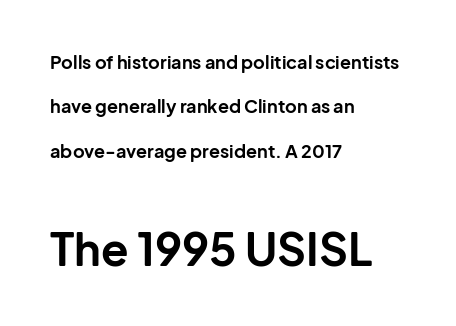
Q: Is the text bold? A: Yes.
Q: Is the text italic (slanted)? A: No, it is upright.
Q: Is the typeface a serif or a sans-serif typeface? A: Sans-serif.
Q: Is the text underlined? A: No.
Q: How is the paragraph aligned? A: Left-aligned.
Q: Is the spacing between letters normal or unusually wide? A: Normal.
Q: Is the spacing between lines tight, normal or loose? A: Loose.
Q: Which block of text is set in a larger size, the first (top) or the second (bottom)? A: The second (bottom) one.
Q: Width (condensed, normal, or wide)? A: Normal.
Q: Stroke contrast? A: Low.
Q: x-height? A: Medium.
Q: Monospaced? A: No.
